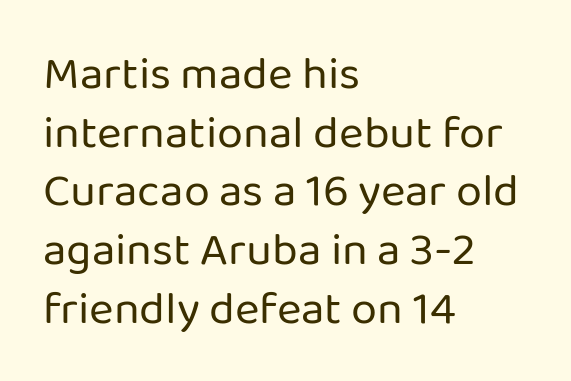
The image shows 47 px regular-weight sans-serif type, upright; set left-aligned, normal line spacing (1.25x), normal letter spacing, not underlined; low stroke contrast and a medium x-height.
